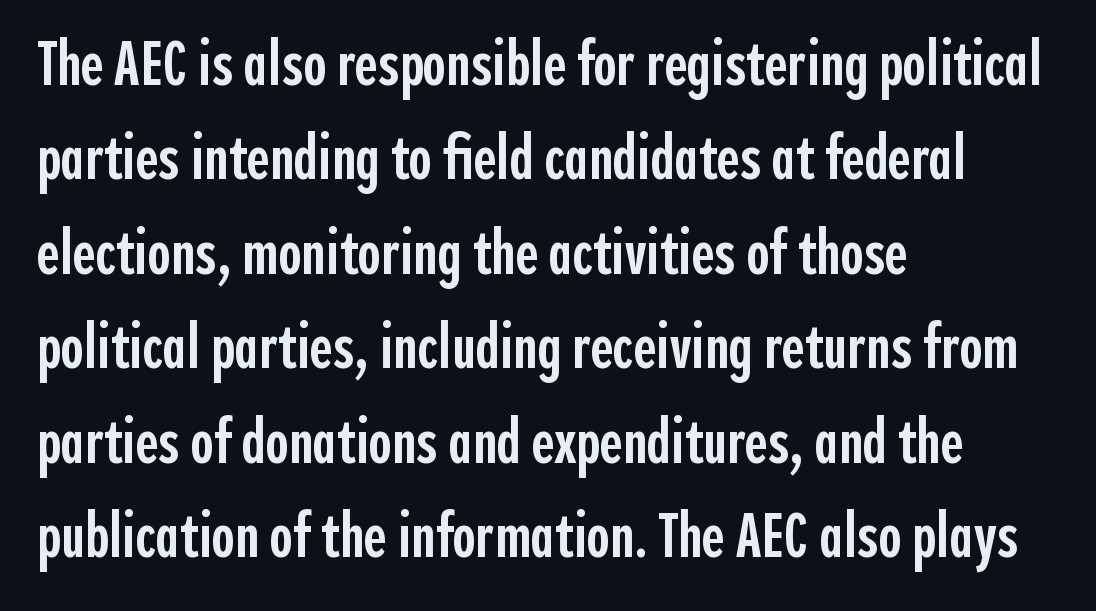
{"serif": "no", "italic": "no", "bold": "semi", "weight": "semibold", "width": "condensed", "x_height": "medium", "monospaced": "no", "underline": "no", "align": "left", "line_spacing": "normal", "line_spacing_ratio": 1.5, "letter_spacing": "normal", "letter_spacing_em": 0.0, "glyph_px": 63}
